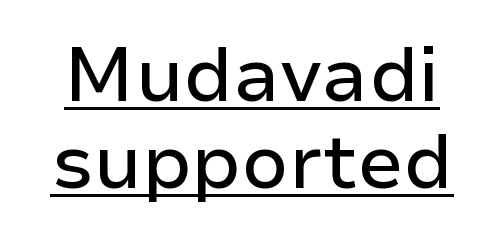
The image shows 76 px sans-serif type, upright; set tight line spacing (1.15x), normal letter spacing, underlined; low stroke contrast and a medium x-height.
